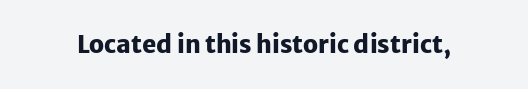
The image shows 24 px bold type, upright; set normal letter spacing, not underlined.
